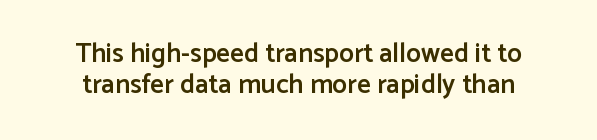
Q: Is the text bold? A: Semi-bold.
Q: Is the text italic (slanted)? A: No, it is upright.
Q: Is the text underlined? A: No.
Q: How is the paragraph aligned? A: Centered.
Q: Is the spacing between letters normal or unusually wide? A: Normal.
Q: Is the spacing between lines tight, normal or loose? A: Tight.
